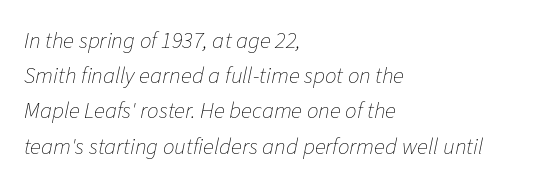
Q: Is the text bold? A: No.
Q: Is the text italic (slanted)? A: Yes, it leans right by about 11 degrees.
Q: Is the text underlined? A: No.
Q: How is the paragraph aligned? A: Left-aligned.
Q: Is the spacing between letters normal or unusually wide? A: Normal.
Q: Is the spacing between lines tight, normal or loose? A: Normal.
